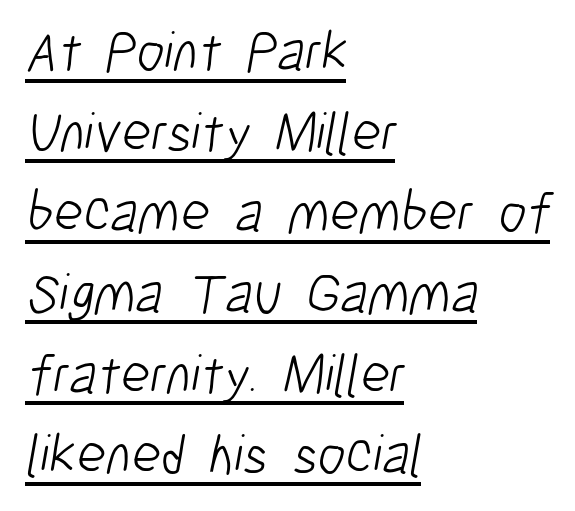
Q: Is the text bold? A: No.
Q: Is the typeface a serif or a sans-serif typeface? A: Sans-serif.
Q: Is the text underlined? A: Yes.
Q: How is the paragraph aligned? A: Left-aligned.
Q: Is the spacing between letters normal or unusually wide? A: Normal.
Q: Is the spacing between lines tight, normal or loose? A: Normal.
Q: Width (condensed, normal, or wide)? A: Condensed.
Q: Stroke contrast? A: Low.
Q: x-height? A: Medium.
Q: Monospaced? A: No.
